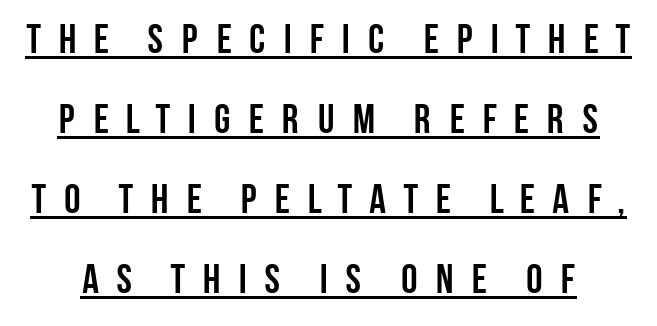
The image shows 41 px semibold, condensed sans-serif type, upright; set loose line spacing (1.95x), unusually wide letter spacing (+0.36 em), underlined; low stroke contrast and a large x-height.
